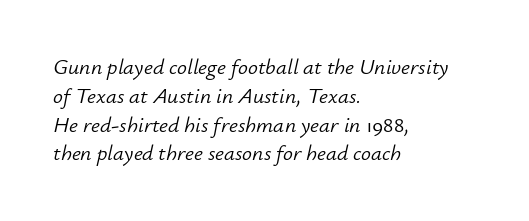
The image shows 22 px text type, italic (leaning right); set left-aligned, normal line spacing (1.31x), normal letter spacing, not underlined.
